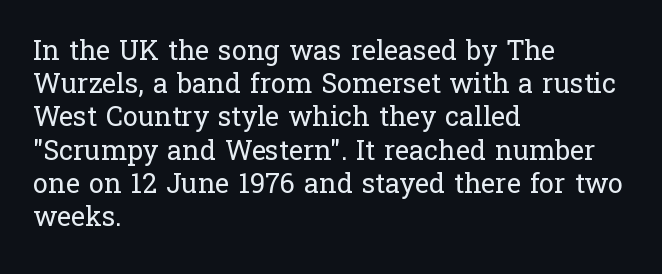
The image shows 27 px text type, upright; set left-aligned, line spacing 1.23x, normal letter spacing, not underlined.
